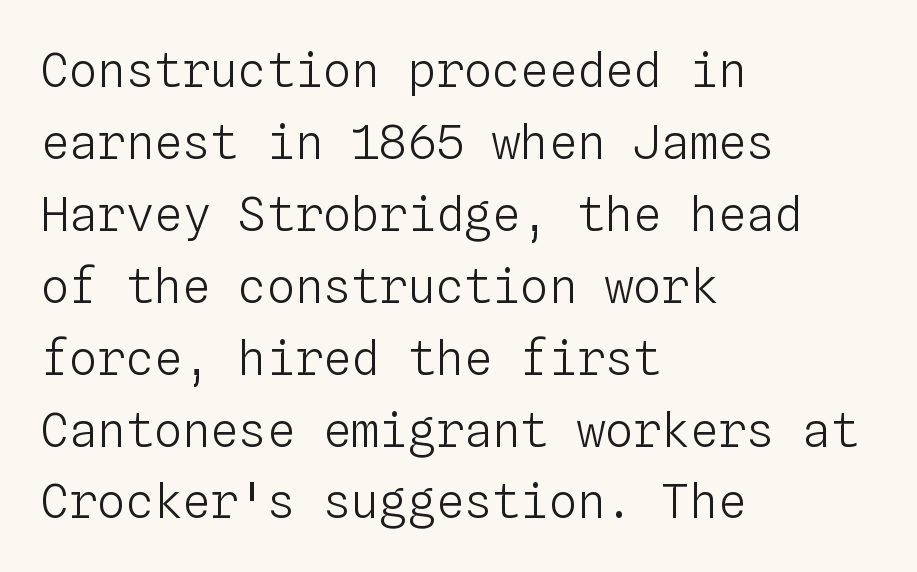
Q: Is the text bold? A: No.
Q: Is the text italic (slanted)? A: No, it is upright.
Q: Is the text underlined? A: No.
Q: How is the paragraph aligned? A: Left-aligned.
Q: Is the spacing between letters normal or unusually wide? A: Normal.
Q: Is the spacing between lines tight, normal or loose? A: Normal.
Q: Width (condensed, normal, or wide)? A: Normal.
Q: Stroke contrast? A: Low.
Q: x-height? A: Medium.
Q: Monospaced? A: Yes.
